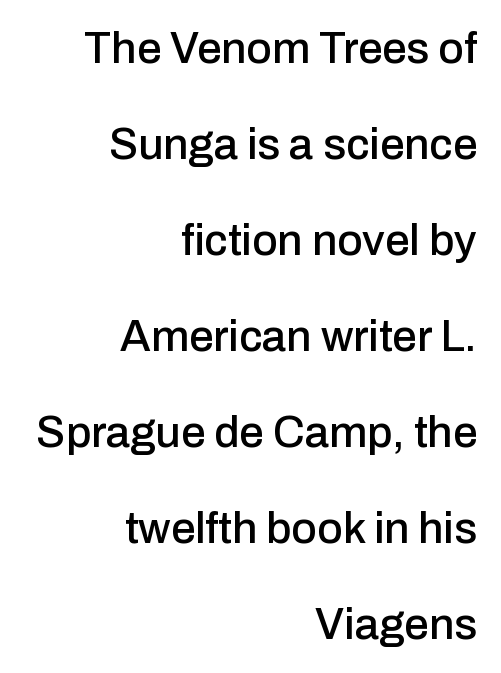
The image shows 44 px sans-serif type, upright; set right-aligned, loose line spacing (2.18x), normal letter spacing, not underlined; low stroke contrast and a medium x-height.
